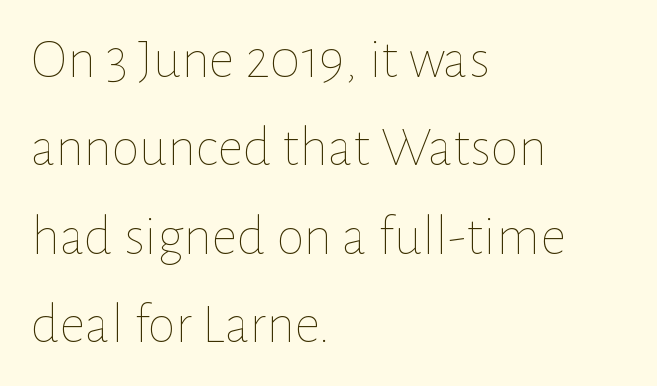
{"italic": "no", "bold": "no", "weight": "thin", "width": "normal", "stroke_contrast": "low", "x_height": "medium", "monospaced": "no", "underline": "no", "align": "left", "line_spacing": "normal", "line_spacing_ratio": 1.55, "letter_spacing": "normal", "letter_spacing_em": 0.0, "glyph_px": 57}
